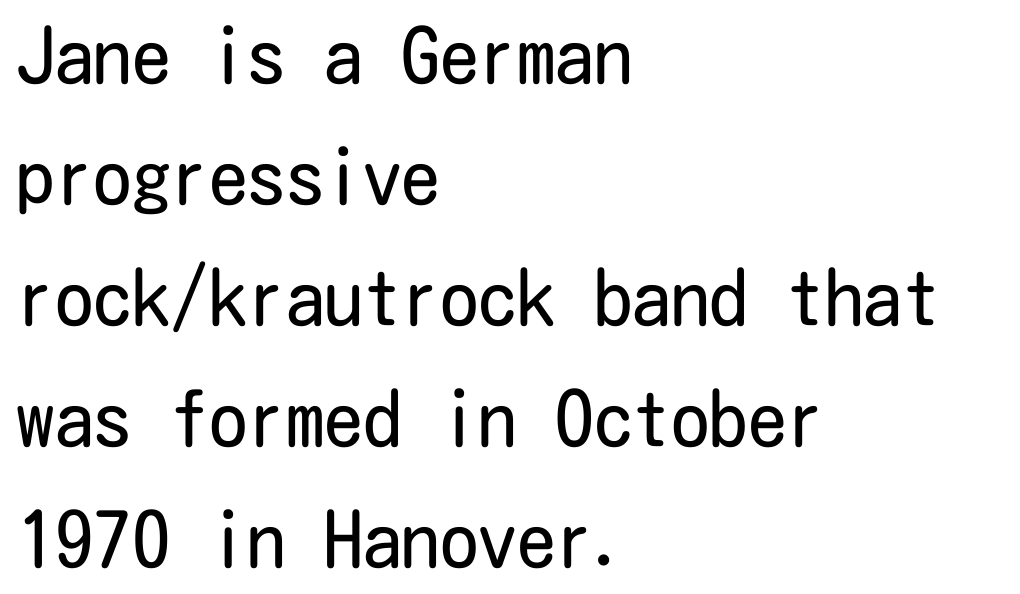
The face looks like a standard text weight, possibly lighter. Rendered with straight, roman letterforms. Interline gaps are of average width in this sample. This rendering employs a face without finishing strokes, i.e., a sans-serif.
